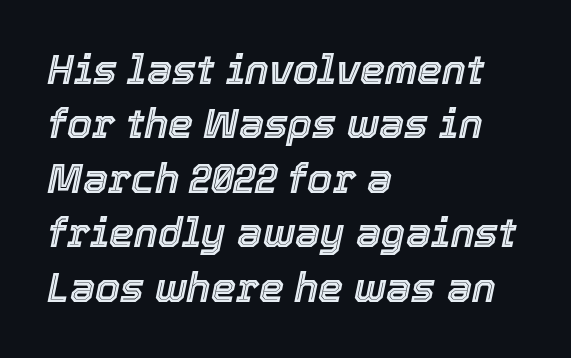
Regular leading. Is this a fixed-width face? No — the glyphs have proportional, varying widths. These lines were composed using italics. Is the letter spacing exaggerated? No — it looks like the ordinary default. A clean baseline with only descenders dipping below it.
